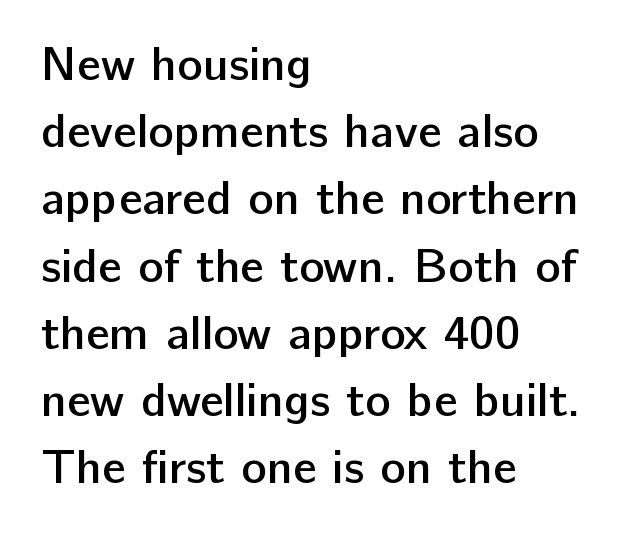
The image shows 48 px semibold sans-serif type, upright; set left-aligned, normal line spacing (1.4x), normal letter spacing, not underlined; low stroke contrast and a medium x-height.
